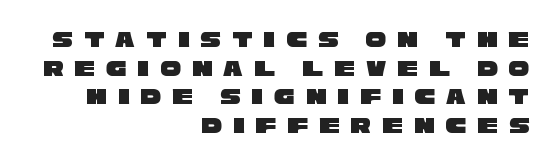
The image shows 23 px text type; set right-aligned, line spacing 1.24x, unusually wide letter spacing (+0.48 em), not underlined.
